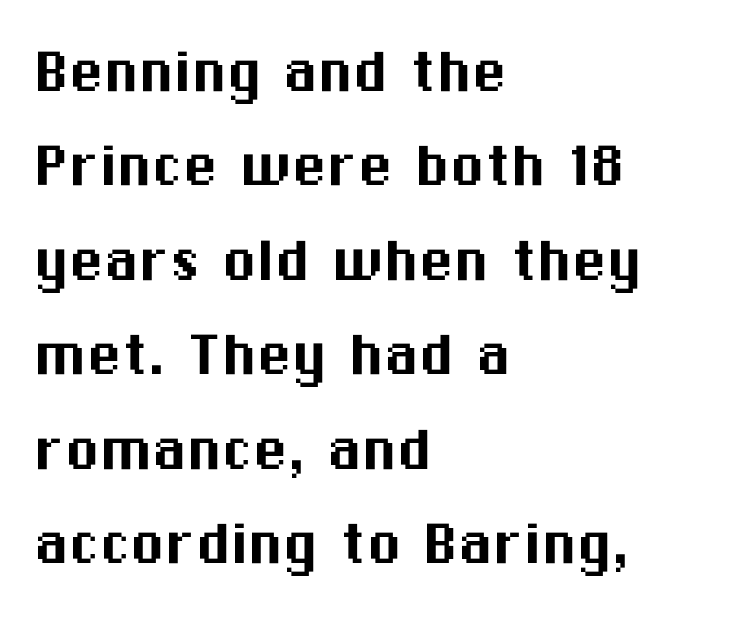
Q: Is the text italic (slanted)? A: No, it is upright.
Q: Is the typeface a serif or a sans-serif typeface? A: Sans-serif.
Q: Is the text underlined? A: No.
Q: How is the paragraph aligned? A: Left-aligned.
Q: Is the spacing between letters normal or unusually wide? A: Normal.
Q: Is the spacing between lines tight, normal or loose? A: Normal.
Q: Width (condensed, normal, or wide)? A: Normal.
Q: Stroke contrast? A: Medium.
Q: x-height? A: Medium.
Q: Monospaced? A: No.
